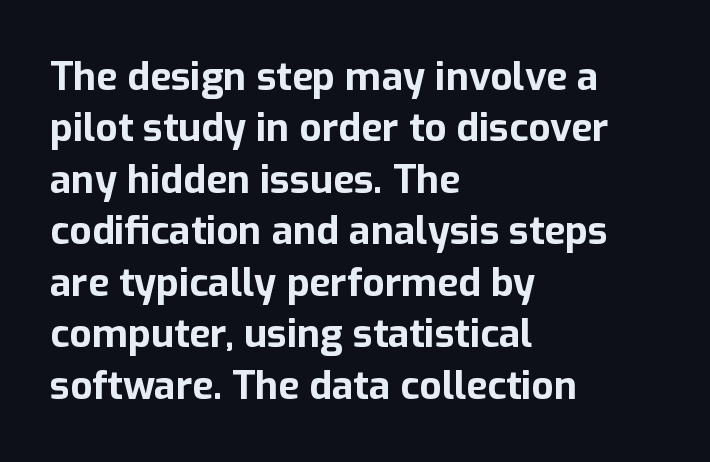
Notice how the stems are strictly vertical — no italics here. The letterforms sit shoulder to shoulder at normal distance. Letters rest on an invisible, unmarked baseline. The passage shown is emphatically bold. Each letter keeps its own natural width here, so spacing adapts to shape. Are there feet on the stems? There aren't — it's a sans.
